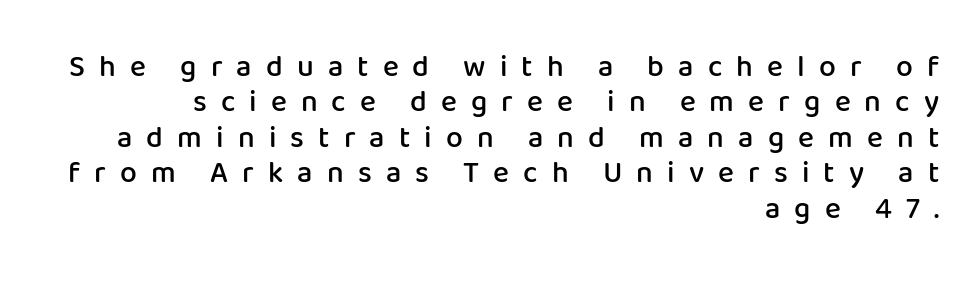
Nope, no serifs anywhere on these letters. As a designer I'd log this as weight 600, semibold. Every character sits straight up, as roman type does. Rule under the text: the space is simply empty.
